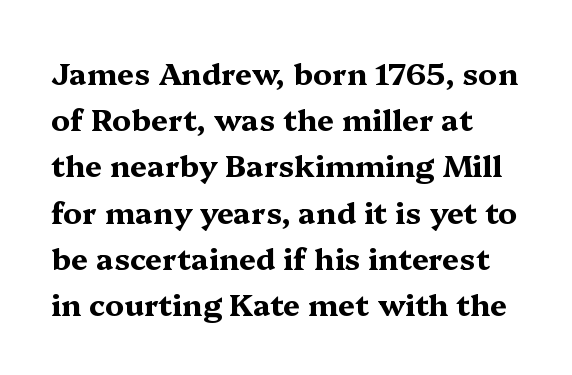
The image shows 30 px bold, wide serif type, upright; set left-aligned, normal line spacing (1.54x), normal letter spacing, not underlined; medium stroke contrast and a medium x-height.
